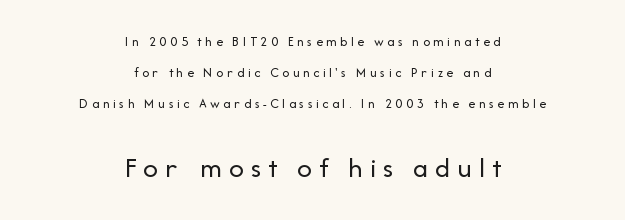
The image shows 29 px regular-weight sans-serif type, upright; set centered, loose line spacing (2.21x), unusually wide letter spacing (+0.24 em), not underlined; the second (bottom) block is 2.07x larger; low stroke contrast and a medium x-height.
